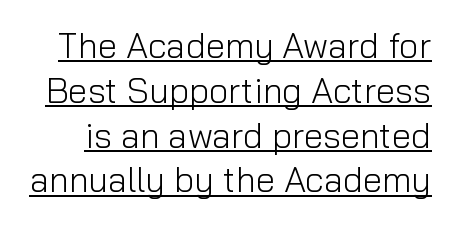
Q: Is the text bold? A: No.
Q: Is the text italic (slanted)? A: No, it is upright.
Q: Is the typeface a serif or a sans-serif typeface? A: Sans-serif.
Q: Is the text underlined? A: Yes.
Q: Is the spacing between letters normal or unusually wide? A: Normal.
Q: Is the spacing between lines tight, normal or loose? A: Normal.
Q: Width (condensed, normal, or wide)? A: Normal.
Q: Stroke contrast? A: Low.
Q: x-height? A: Medium.
Q: Monospaced? A: No.
